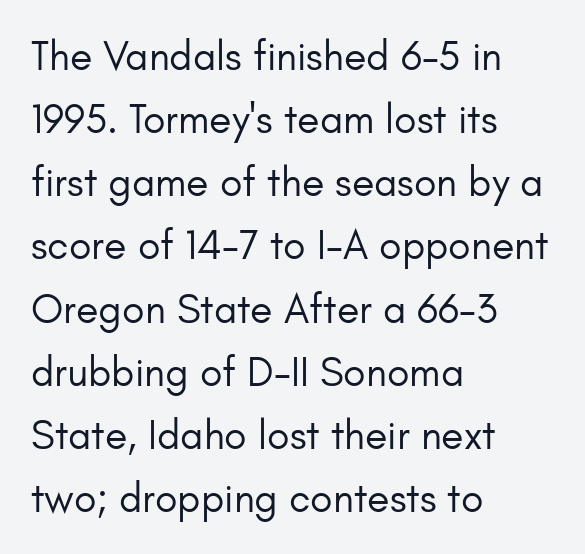
The image shows 41 px regular-weight sans-serif type, upright; set left-aligned, normal line spacing (1.54x), normal letter spacing, not underlined; low stroke contrast and a small x-height.
